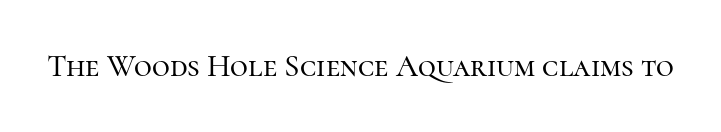
Q: Is the text italic (slanted)? A: No, it is upright.
Q: Is the typeface a serif or a sans-serif typeface? A: Serif.
Q: Is the text underlined? A: No.
Q: Is the spacing between letters normal or unusually wide? A: Normal.
Q: Width (condensed, normal, or wide)? A: Normal.
Q: Stroke contrast? A: High.
Q: x-height? A: Medium.
Q: Monospaced? A: No.
